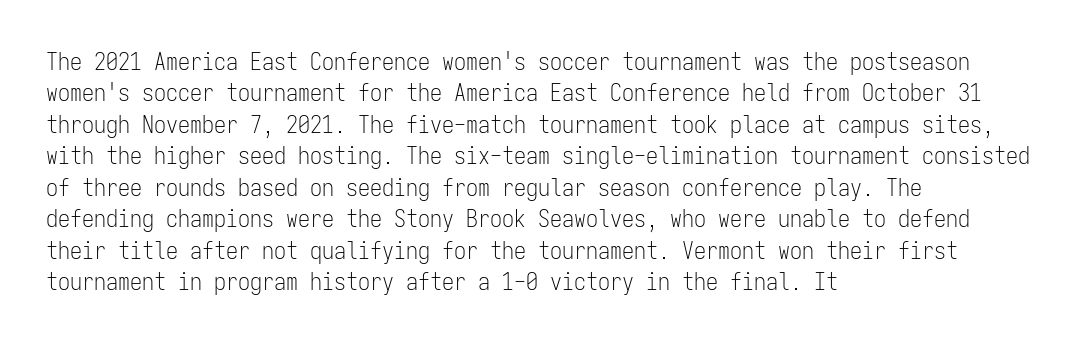
{"italic": "no", "bold": "no", "underline": "no", "align": "left", "line_spacing": "normal", "line_spacing_ratio": 1.31, "letter_spacing": "normal", "letter_spacing_em": 0.0, "glyph_px": 24}
